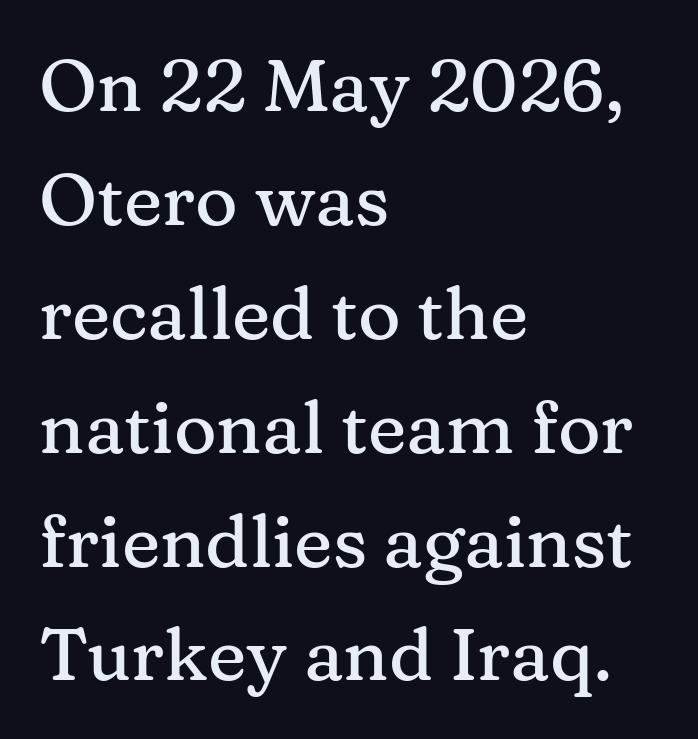
{"serif": "yes", "italic": "no", "width": "normal", "stroke_contrast": "medium", "x_height": "medium", "monospaced": "no", "underline": "no", "align": "left", "line_spacing": "normal", "line_spacing_ratio": 1.56, "letter_spacing": "normal", "letter_spacing_em": 0.0, "glyph_px": 73}
